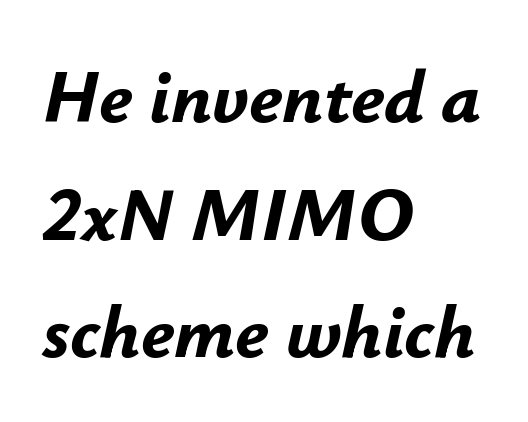
{"italic": "yes", "lean": "right", "slant_degrees": 12, "bold": "yes", "weight": "bold", "width": "normal", "stroke_contrast": "low", "x_height": "small", "monospaced": "no", "underline": "no", "align": "left", "line_spacing": "normal", "line_spacing_ratio": 1.57, "letter_spacing": "normal", "letter_spacing_em": 0.0, "glyph_px": 75}
